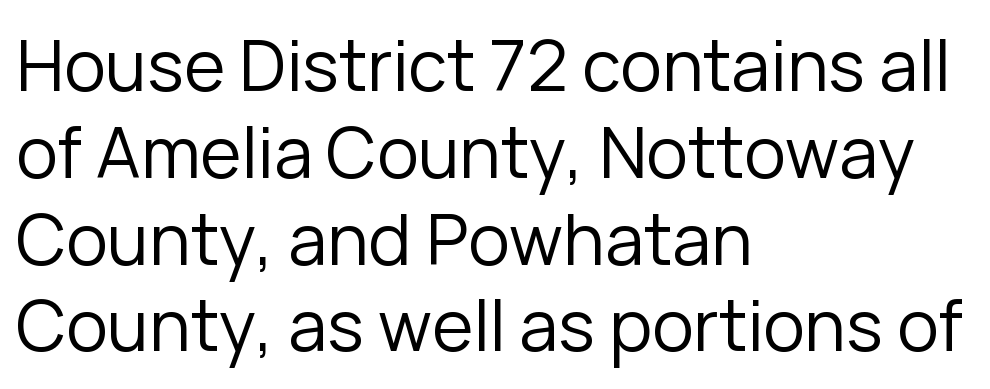
{"serif": "no", "italic": "no", "bold": "no", "weight": "regular", "width": "normal", "stroke_contrast": "low", "x_height": "medium", "monospaced": "no", "underline": "no", "align": "left", "line_spacing_ratio": 1.24, "letter_spacing": "normal", "letter_spacing_em": 0.0, "glyph_px": 70}
